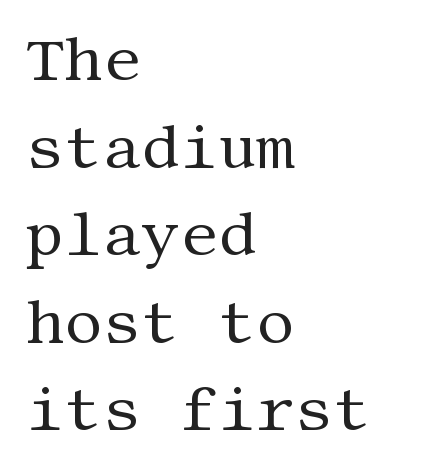
If you drew a ruler down the left edge, every line would touch it. Regarding serifs, this sample has them. This sample keeps an unexceptional amount of space between lines. When letters stand straight like this, we call the style roman or upright.
